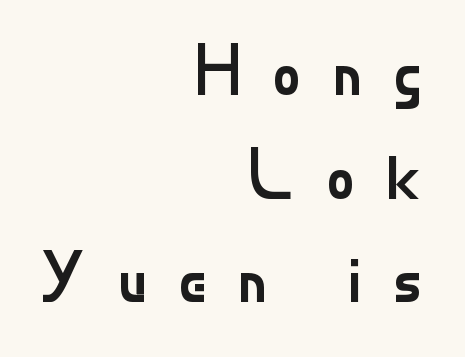
The image shows 71 px regular-weight sans-serif type, upright; set right-aligned, normal line spacing (1.46x), unusually wide letter spacing (+0.43 em), not underlined; low stroke contrast and a small x-height.
